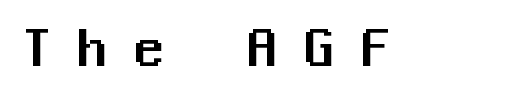
{"serif": "no", "italic": "no", "width": "normal", "stroke_contrast": "medium", "x_height": "medium", "monospaced": "yes", "underline": "no", "letter_spacing": "wide", "letter_spacing_em": 0.48, "glyph_px": 58}
